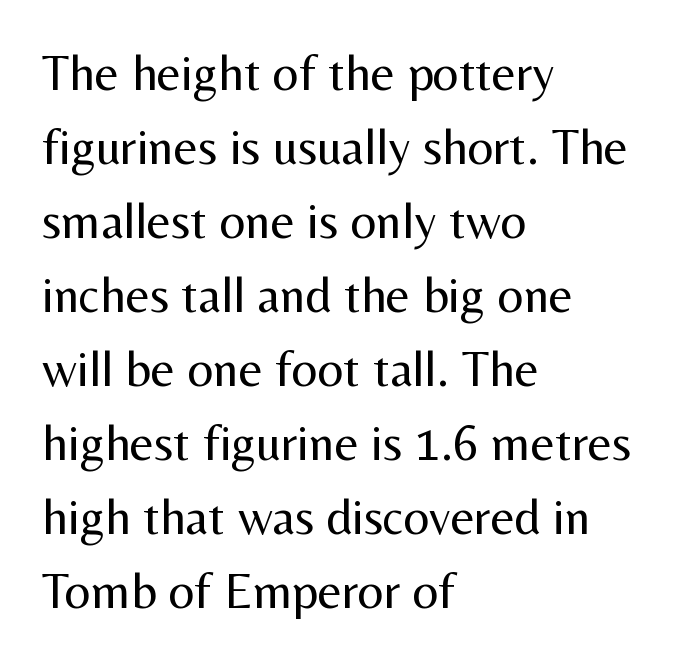
The image shows 51 px regular-weight sans-serif type, upright; set left-aligned, normal line spacing (1.45x), normal letter spacing, not underlined; medium stroke contrast and a medium x-height.
